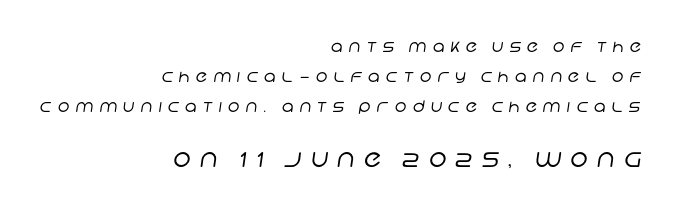
Q: Is the text bold? A: No.
Q: Is the text underlined? A: No.
Q: How is the paragraph aligned? A: Right-aligned.
Q: Is the spacing between letters normal or unusually wide? A: Unusually wide.
Q: Which block of text is set in a larger size, the first (top) or the second (bottom)? A: The second (bottom) one.
